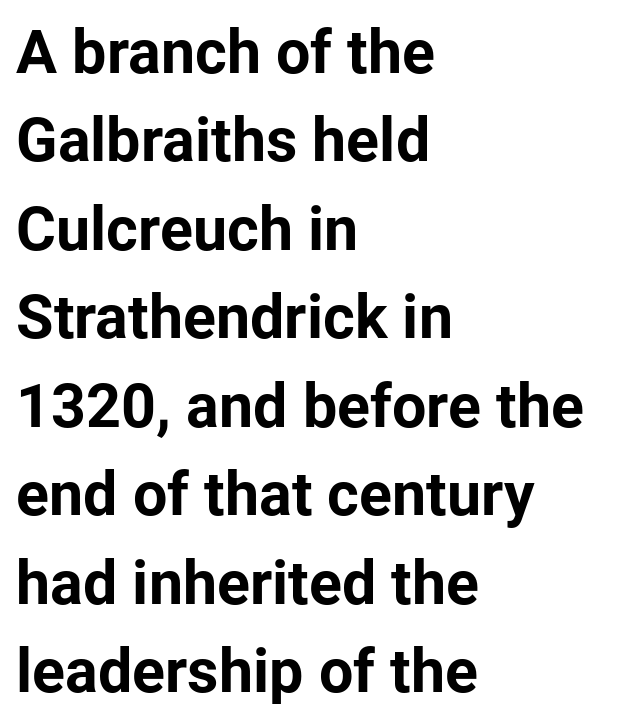
If you drew a line through each stem, it would be perfectly vertical. The passage is arranged the way most books set body copy — flush left. In terms of weight, the rendering is a true, heavy bold. A typesetter would call this proportional, since set widths differ per character. The space between consecutive lines is moderate. Default kerning and tracking; the words read as compact shapes.
